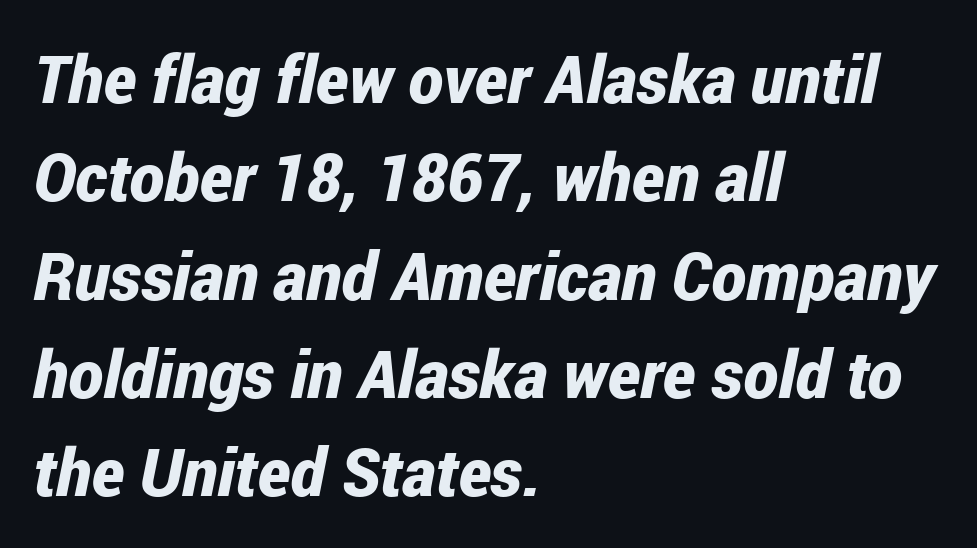
{"italic": "yes", "lean": "right", "slant_degrees": 12, "bold": "yes", "weight": "bold", "width": "condensed", "stroke_contrast": "low", "x_height": "medium", "monospaced": "no", "underline": "no", "align": "left", "line_spacing": "normal", "line_spacing_ratio": 1.49, "letter_spacing": "normal", "letter_spacing_em": 0.0, "glyph_px": 66}
